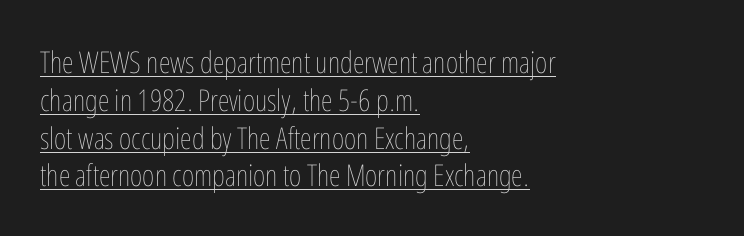
{"italic": "no", "bold": "no", "weight": "thin", "width": "condensed", "stroke_contrast": "low", "x_height": "medium", "monospaced": "no", "underline": "yes", "align": "left", "line_spacing": "normal", "line_spacing_ratio": 1.26, "letter_spacing": "normal", "letter_spacing_em": 0.0, "glyph_px": 30}
